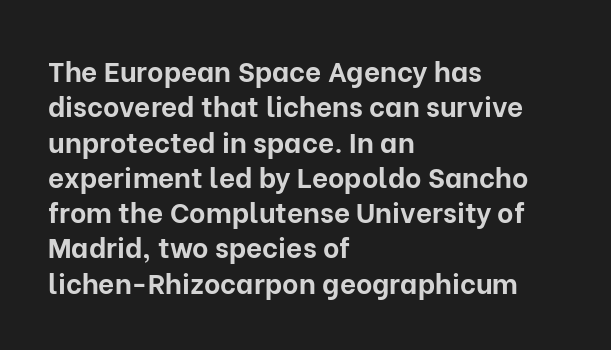
The specimen omits any rule beneath the text block's lines. Characters follow at the spacing the type designer built in. If you measured baseline to baseline, you'd find a middling distance. This rendering uses left alignment, leaving the right contour irregular. Look at the bottom of the vertical strokes: they stop flat, with no serifs.
